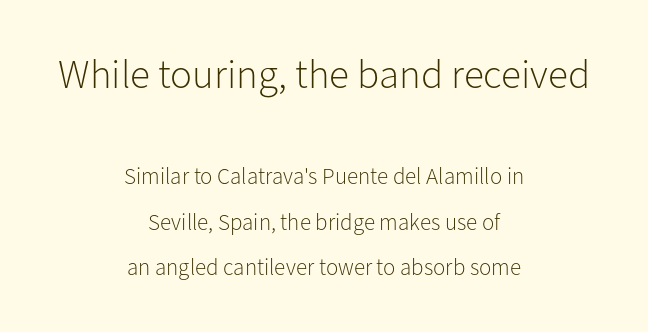
Q: Is the text bold? A: No.
Q: Is the text italic (slanted)? A: No, it is upright.
Q: Is the typeface a serif or a sans-serif typeface? A: Sans-serif.
Q: Is the text underlined? A: No.
Q: How is the paragraph aligned? A: Centered.
Q: Is the spacing between letters normal or unusually wide? A: Normal.
Q: Is the spacing between lines tight, normal or loose? A: Loose.
Q: Which block of text is set in a larger size, the first (top) or the second (bottom)? A: The first (top) one.
Q: Width (condensed, normal, or wide)? A: Normal.
Q: Stroke contrast? A: Low.
Q: x-height? A: Medium.
Q: Monospaced? A: No.
